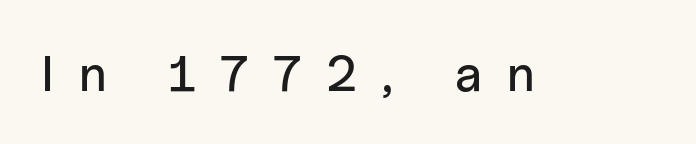
Lines of text with bare space underneath. To sum up the face: it is a sans, with no serifs. This rendering widens character spacing well past its baseline value. Ordinary non-slanted type is in use. The rendering uses natural spacing where letterforms have individual widths.
